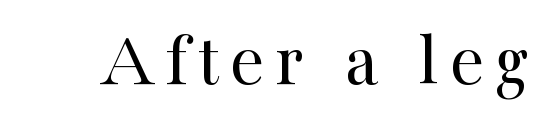
Notice how the stems are strictly vertical — no italics here. Heaviness? Minimal to ordinary, like unemphasized prose. Little horizontal feet cap the strokes, marking this as serif type. Words float on clear page, feet unadorned.
